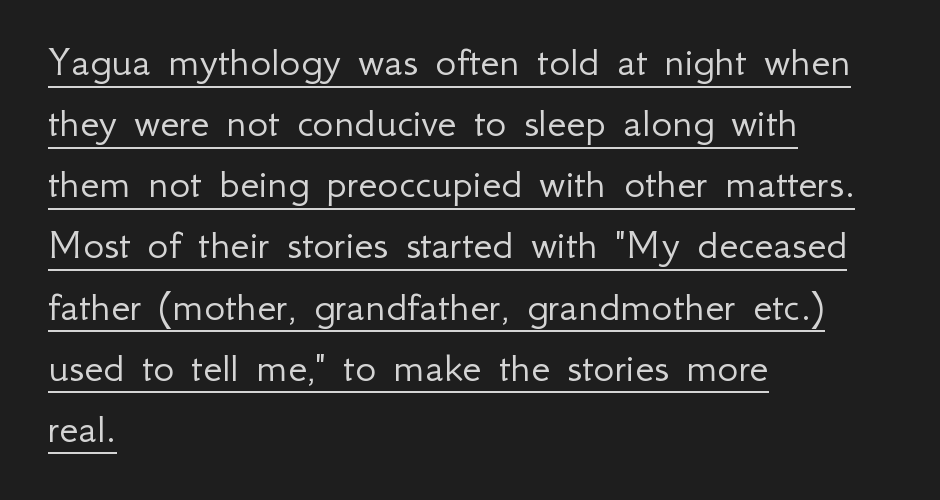
The image shows 44 px light sans-serif type, upright; set left-aligned, normal line spacing (1.39x), normal letter spacing, underlined; low stroke contrast and a small x-height.
